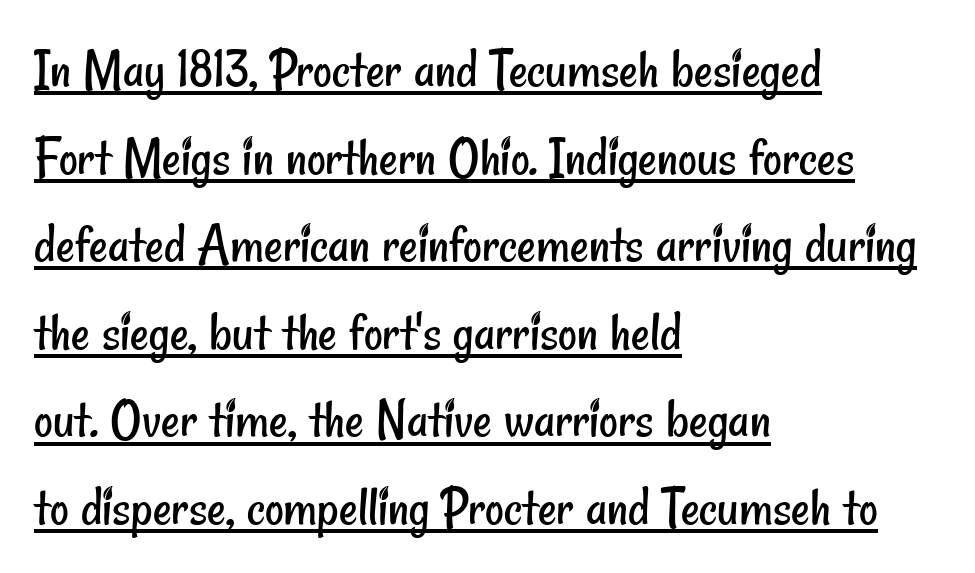
The image shows 58 px regular-weight, condensed sans-serif type; set left-aligned, normal line spacing (1.51x), normal letter spacing, underlined; low stroke contrast and a small x-height.
